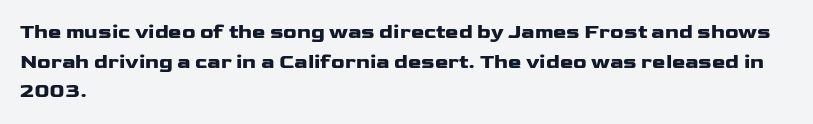
{"italic": "no", "bold": "yes", "underline": "no", "align": "left", "line_spacing": "normal", "line_spacing_ratio": 1.48, "letter_spacing": "normal", "letter_spacing_em": 0.0, "glyph_px": 20}
